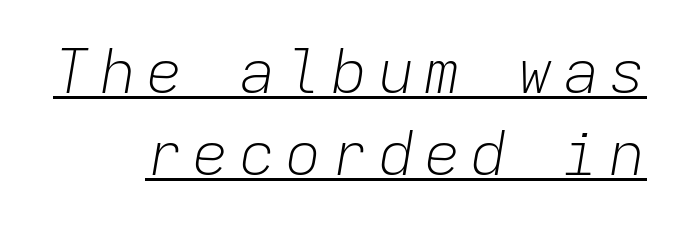
Think of a typewriter: that constant character pitch is what you see here. If you drew a line through each stem, it would be angled. The line-height multiplier appears to be the usual default. Each stroke keeps to a modest, everyday thickness or less.
